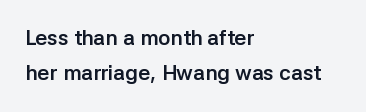
{"italic": "no", "bold": "yes", "underline": "no", "align": "left", "line_spacing": "normal", "line_spacing_ratio": 1.68, "letter_spacing": "normal", "letter_spacing_em": 0.0, "glyph_px": 21}
